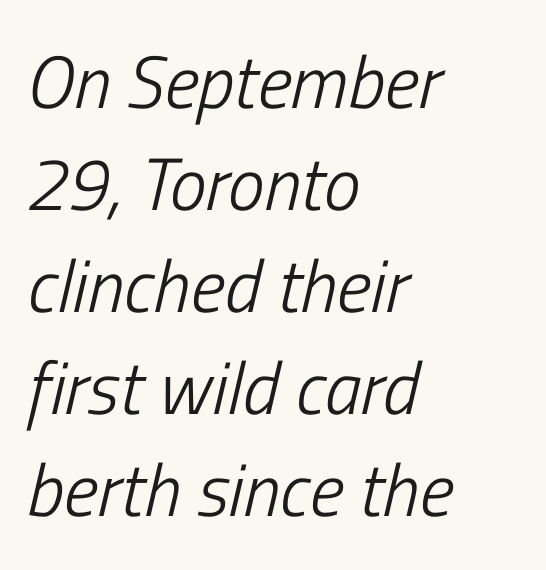
Q: Is the text bold? A: No.
Q: Is the text italic (slanted)? A: Yes, it leans right by about 13 degrees.
Q: Is the text underlined? A: No.
Q: How is the paragraph aligned? A: Left-aligned.
Q: Is the spacing between letters normal or unusually wide? A: Normal.
Q: Is the spacing between lines tight, normal or loose? A: Normal.
Q: Width (condensed, normal, or wide)? A: Condensed.
Q: Stroke contrast? A: Low.
Q: x-height? A: Medium.
Q: Monospaced? A: No.
